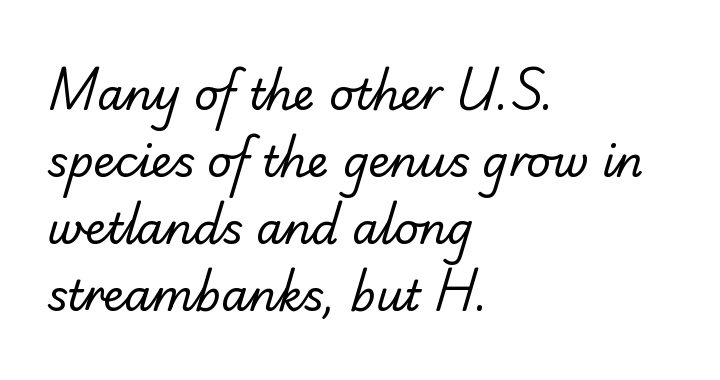
{"serif": "no", "bold": "no", "weight": "regular", "width": "normal", "stroke_contrast": "low", "x_height": "small", "monospaced": "no", "underline": "no", "align": "left", "line_spacing": "normal", "line_spacing_ratio": 1.56, "letter_spacing": "normal", "letter_spacing_em": 0.0, "glyph_px": 43}
